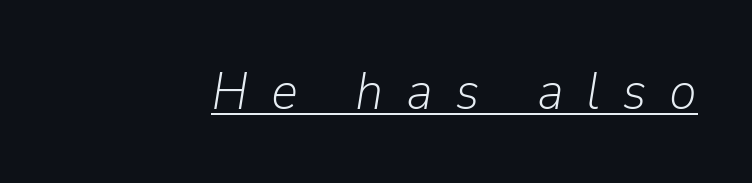
{"italic": "yes", "lean": "right", "slant_degrees": 9, "bold": "no", "weight": "light", "width": "normal", "stroke_contrast": "low", "x_height": "medium", "monospaced": "no", "underline": "yes", "letter_spacing": "wide", "letter_spacing_em": 0.42, "glyph_px": 53}
